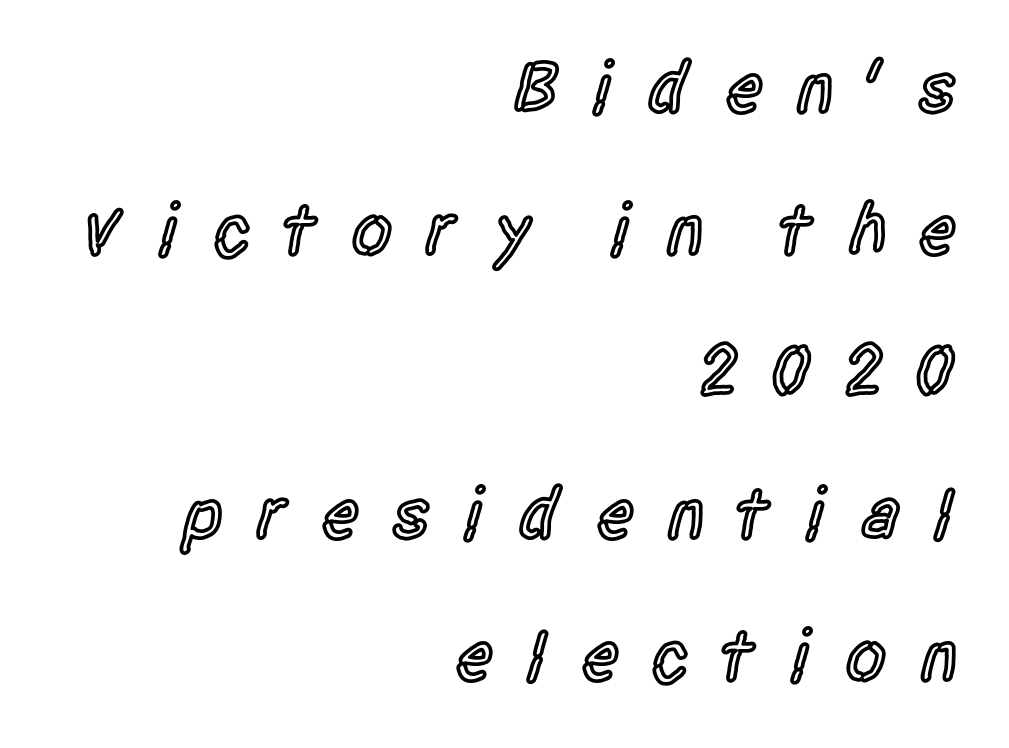
{"serif": "no", "bold": "semi", "weight": "semibold", "width": "condensed", "x_height": "large", "monospaced": "no", "underline": "no", "align": "right", "line_spacing": "loose", "line_spacing_ratio": 1.92, "letter_spacing": "wide", "letter_spacing_em": 0.42, "glyph_px": 74}
